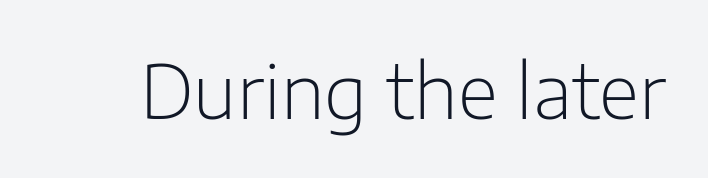
Q: Is the text bold? A: No.
Q: Is the text italic (slanted)? A: No, it is upright.
Q: Is the typeface a serif or a sans-serif typeface? A: Sans-serif.
Q: Is the text underlined? A: No.
Q: Is the spacing between letters normal or unusually wide? A: Normal.
Q: Width (condensed, normal, or wide)? A: Normal.
Q: Stroke contrast? A: Low.
Q: x-height? A: Medium.
Q: Monospaced? A: No.
